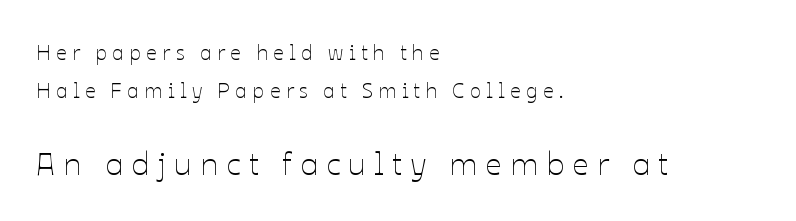
The image shows 32 px thin type, upright; set left-aligned, line spacing 1.83x, unusually wide letter spacing (+0.26 em), not underlined; the second (bottom) block is 1.52x larger; low stroke contrast and a medium x-height.
